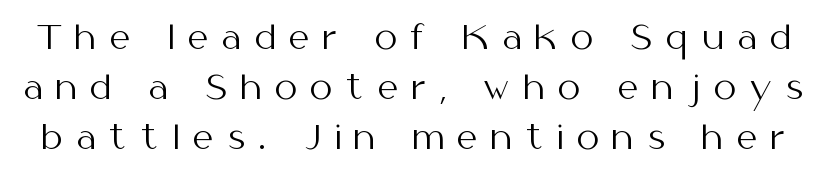
The line-height multiplier appears to be the usual default. Every character sits straight up, as roman type does. This sample has the flowing, uneven cadence of proportional lettering. Honestly, there is no underline to notice here at all.
